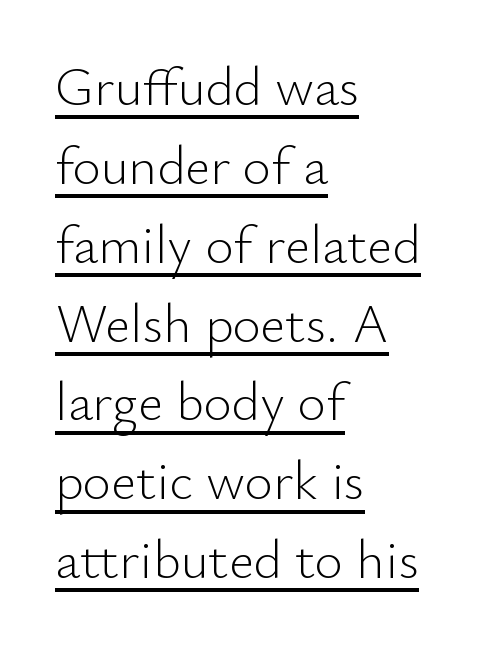
The image shows 54 px light sans-serif type, upright; set left-aligned, normal line spacing (1.46x), normal letter spacing, underlined; low stroke contrast and a small x-height.
